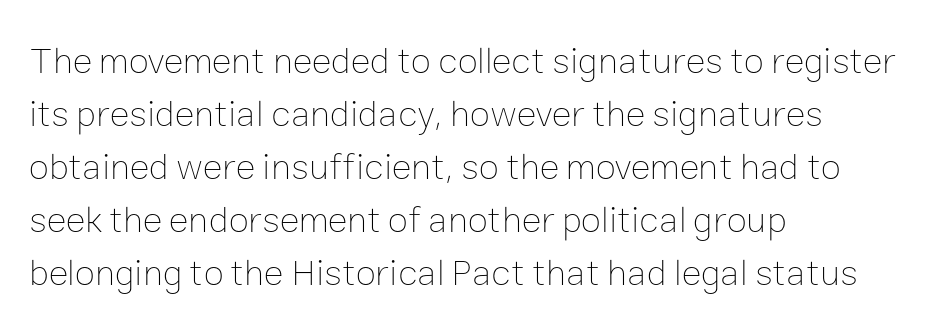
The image shows 37 px thin type, upright; set left-aligned, normal line spacing (1.43x), normal letter spacing, not underlined; low stroke contrast and a medium x-height.
